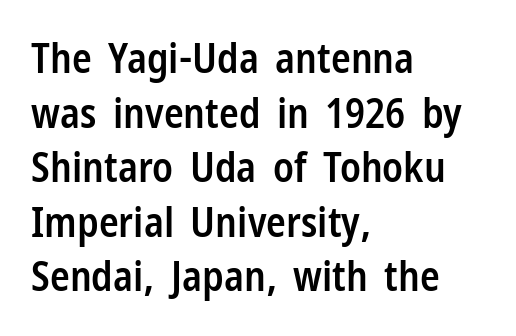
Q: Is the text bold? A: Semi-bold.
Q: Is the text italic (slanted)? A: No, it is upright.
Q: Is the typeface a serif or a sans-serif typeface? A: Sans-serif.
Q: Is the text underlined? A: No.
Q: How is the paragraph aligned? A: Left-aligned.
Q: Is the spacing between letters normal or unusually wide? A: Normal.
Q: Is the spacing between lines tight, normal or loose? A: Normal.
Q: Width (condensed, normal, or wide)? A: Condensed.
Q: Stroke contrast? A: Low.
Q: x-height? A: Medium.
Q: Monospaced? A: No.
